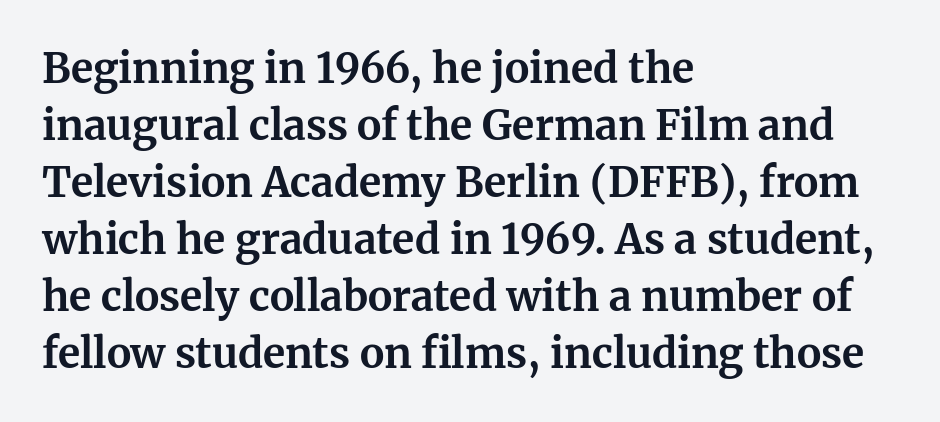
The image shows 41 px bold serif type, upright; set left-aligned, normal line spacing (1.39x), normal letter spacing, not underlined; medium stroke contrast and a medium x-height.
